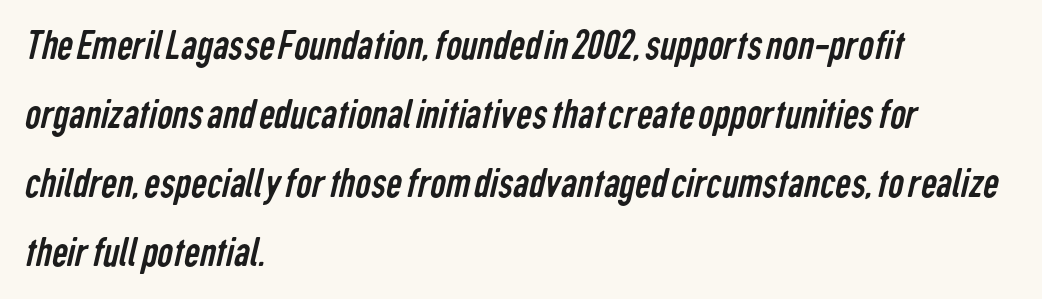
The typeface has the unassuming heft of standard copy or less. This rendering employs a face without finishing strokes, i.e., a sans-serif. Typeset ragged right — the left edge is the straight one. The space beneath each line is pristine and unruled. What stands out about the letter spacing? Nothing — it is the standard amount.
